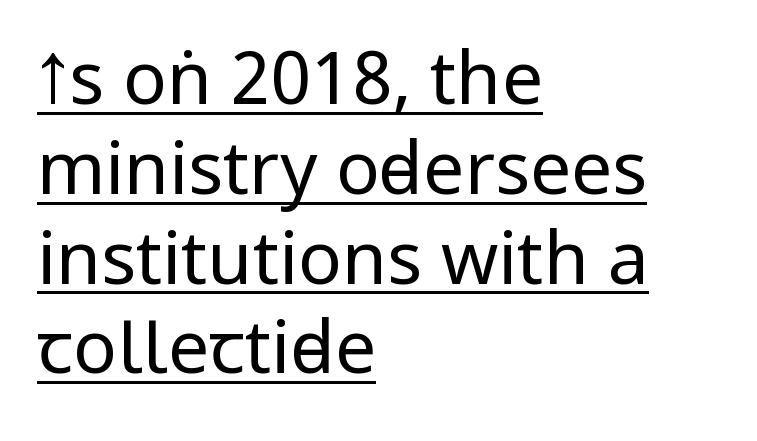
{"serif": "no", "italic": "no", "bold": "no", "weight": "regular", "width": "condensed", "stroke_contrast": "low", "underline": "yes", "align": "left", "line_spacing_ratio": 1.23, "letter_spacing": "normal", "letter_spacing_em": 0.0, "glyph_px": 73}
